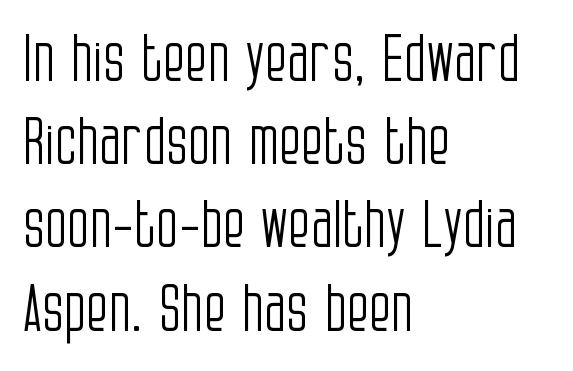
{"serif": "no", "italic": "no", "bold": "no", "weight": "light", "width": "condensed", "stroke_contrast": "low", "x_height": "large", "monospaced": "no", "underline": "no", "align": "left", "line_spacing": "normal", "line_spacing_ratio": 1.28, "letter_spacing": "normal", "letter_spacing_em": 0.0, "glyph_px": 65}
